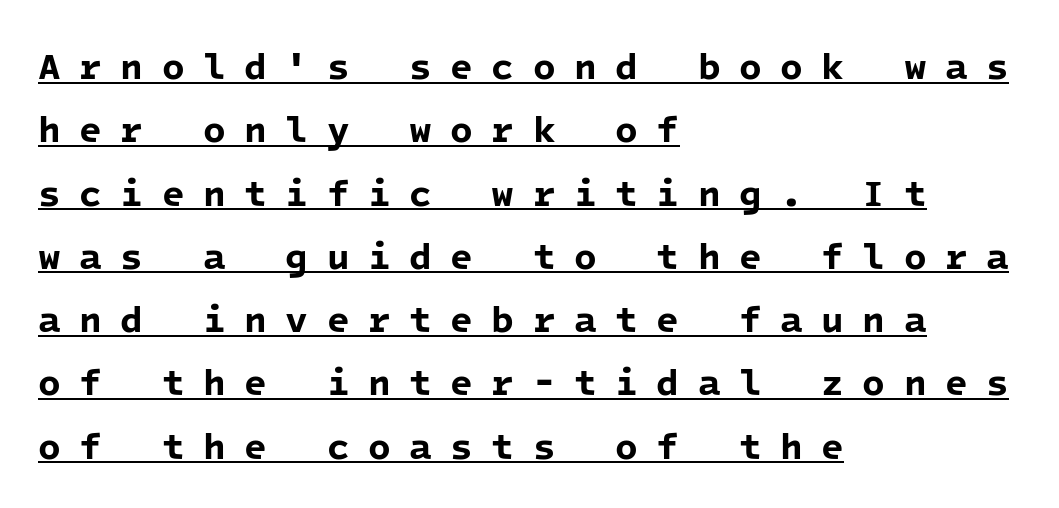
The image shows 37 px bold sans-serif type, monospaced; set left-aligned, line spacing 1.71x, unusually wide letter spacing (+0.5 em), underlined; low stroke contrast and a medium x-height.
